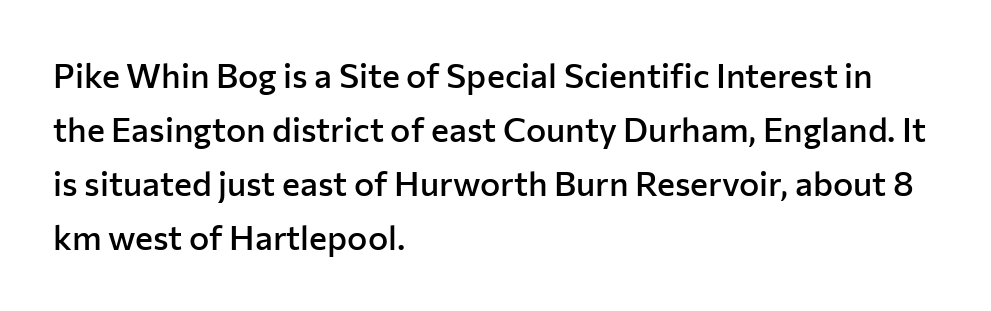
Leading: standard. Spacing between characters is what you'd get straight out of the box. This rendering uses left alignment, leaving the right contour irregular. No feet cap the strokes, marking this as sans-serif type. Think of a printed novel: that variable character pitch is what you see here.
